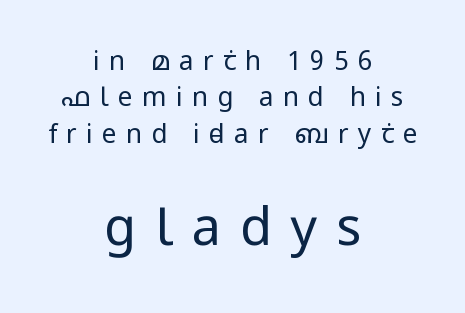
{"serif": "no", "italic": "no", "bold": "no", "weight": "regular", "width": "condensed", "stroke_contrast": "low", "x_height": "large", "monospaced": "no", "underline": "no", "align": "center", "line_spacing": "normal", "line_spacing_ratio": 1.4, "letter_spacing": "wide", "letter_spacing_em": 0.36, "larger_block": "second", "size_ratio": 2.0, "glyph_px": 52}
